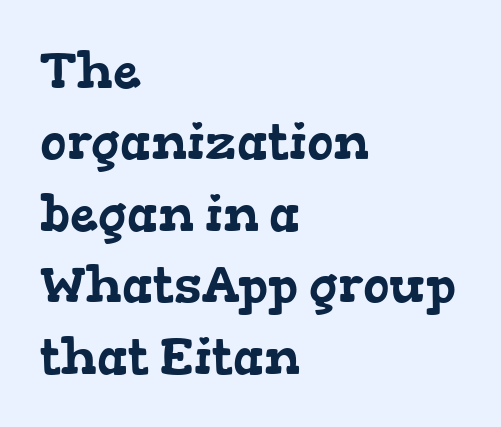
{"serif": "yes", "width": "wide", "stroke_contrast": "low", "x_height": "medium", "monospaced": "no", "underline": "no", "align": "left", "line_spacing": "normal", "line_spacing_ratio": 1.43, "letter_spacing": "normal", "letter_spacing_em": 0.0, "glyph_px": 50}
